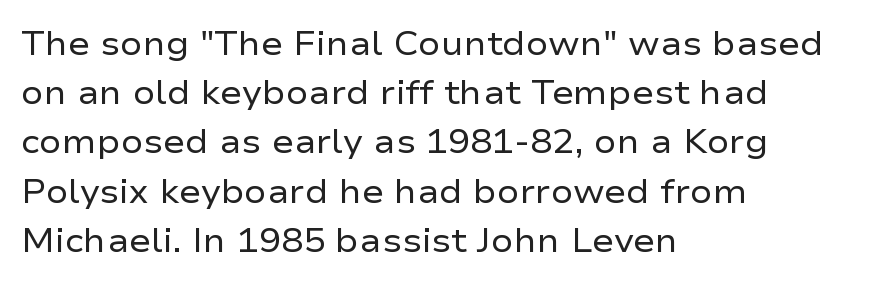
Teacher's note: observe the even left margin — that is flush-left alignment. Serifs: no, the terminals of the letterforms are clean. The axis of the letterforms is exactly vertical. A typesetter would call this proportional, since set widths differ per character.
